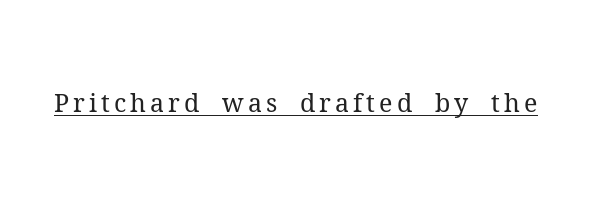
{"italic": "no", "bold": "no", "underline": "yes", "glyph_px": 25}
